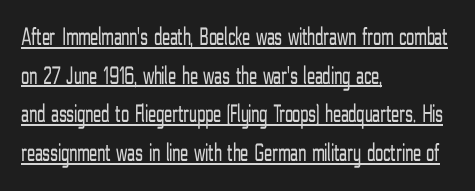
The image shows 26 px text type, upright; set left-aligned, normal line spacing (1.49x), normal letter spacing, underlined.
